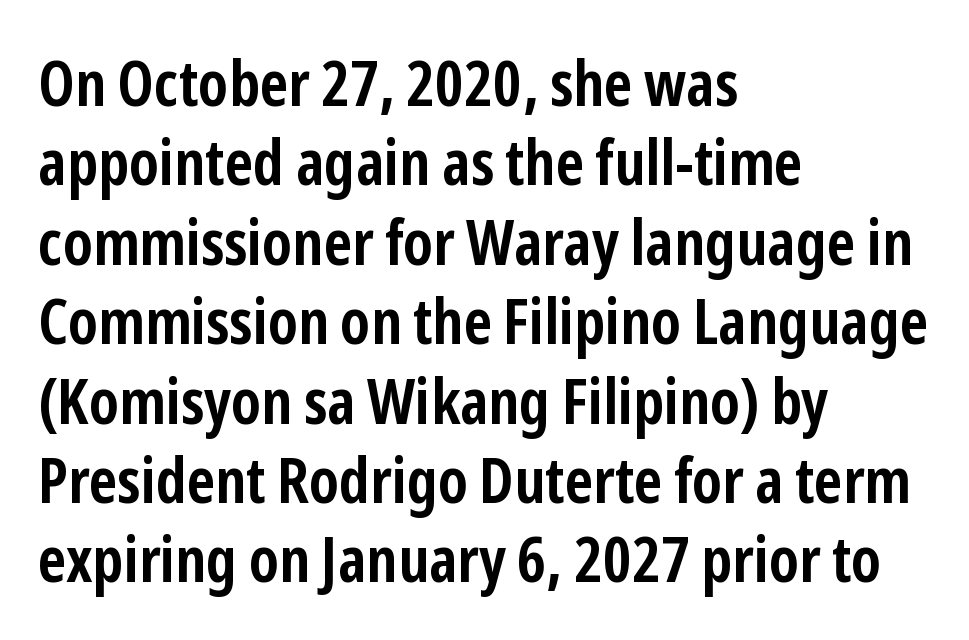
{"serif": "no", "italic": "no", "bold": "yes", "weight": "semibold", "width": "condensed", "stroke_contrast": "low", "x_height": "medium", "monospaced": "no", "underline": "no", "align": "left", "line_spacing": "normal", "line_spacing_ratio": 1.26, "letter_spacing": "normal", "letter_spacing_em": 0.0, "glyph_px": 63}
